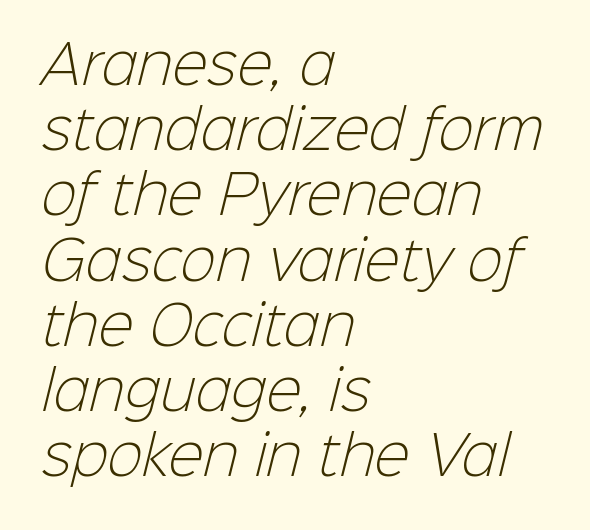
{"serif": "no", "bold": "no", "weight": "light", "width": "normal", "stroke_contrast": "low", "x_height": "medium", "monospaced": "no", "underline": "no", "align": "left", "line_spacing_ratio": 1.23, "letter_spacing": "normal", "letter_spacing_em": 0.0, "glyph_px": 53}
